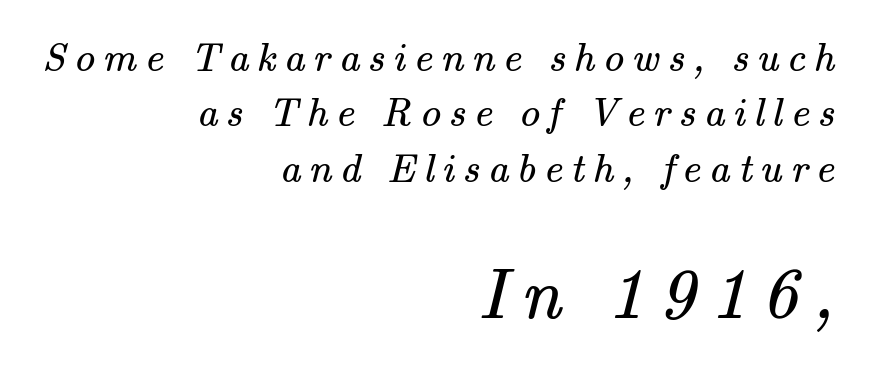
{"serif": "yes", "bold": "no", "weight": "regular", "width": "normal", "stroke_contrast": "medium", "x_height": "small", "monospaced": "no", "underline": "no", "align": "right", "line_spacing": "normal", "line_spacing_ratio": 1.35, "letter_spacing": "wide", "letter_spacing_em": 0.2, "larger_block": "second", "size_ratio": 1.76, "glyph_px": 72}
